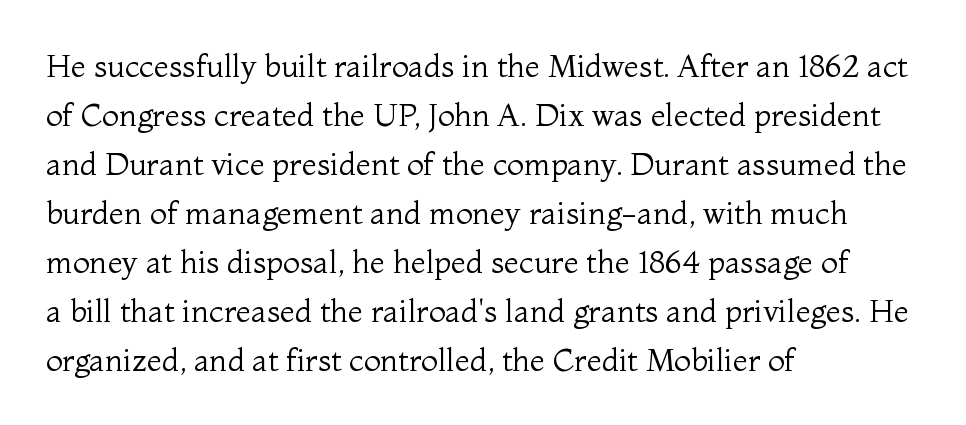
The image shows 31 px regular-weight serif type, upright; set left-aligned, normal line spacing (1.58x), normal letter spacing, not underlined; medium stroke contrast and a medium x-height.
